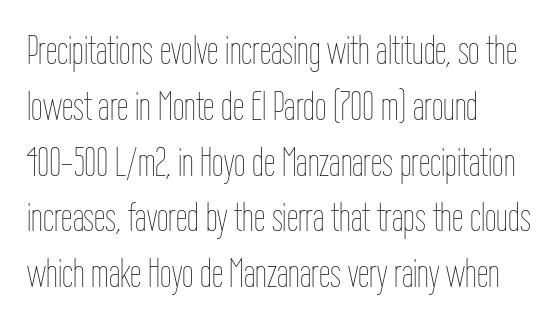
One glance says typical: line gaps are just what's usual. Stroke thickness stays within the range of a standard reading face or lighter. Proportional: the letters do not fall into vertical columns. Just letters on the line, the space beneath them empty. Standard letterfit; no display-style spreading of the glyphs. Line beginnings align vertically; line endings do not.
